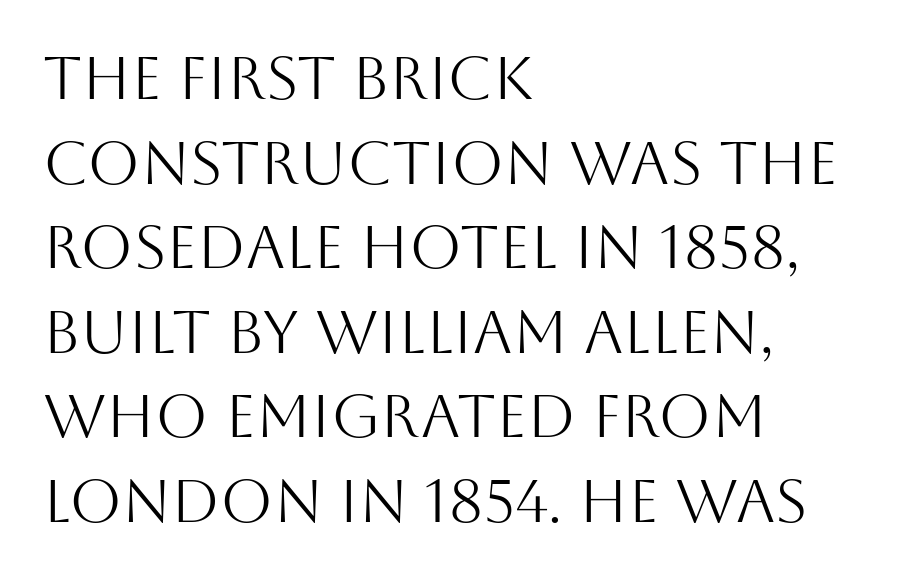
{"serif": "no", "italic": "no", "bold": "no", "weight": "light", "width": "normal", "stroke_contrast": "medium", "x_height": "large", "monospaced": "no", "underline": "no", "align": "left", "line_spacing": "normal", "line_spacing_ratio": 1.41, "letter_spacing": "normal", "letter_spacing_em": 0.0, "glyph_px": 60}
